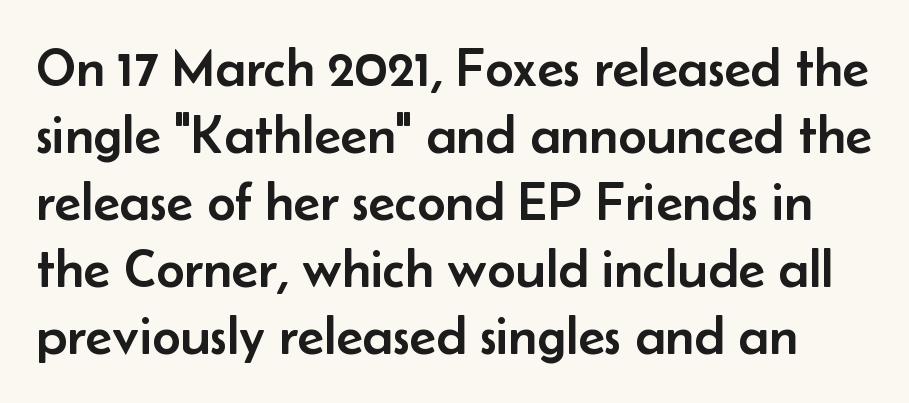
Here the glyphs are tracked normally, forming tight word shapes. Each letter keeps its own natural width here, so spacing adapts to shape. Clear beneath every line of the passage. The letters carry no serifs — their stems end cleanly without finishing strokes. Ordinary non-slanted type is in use.
